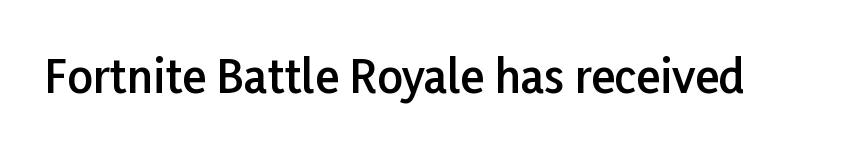
The type is set solid horizontally, with unmodified tracking. Each letter keeps its own natural width here, so spacing adapts to shape. Nope, not italic — everything's standing straight. This is moderately heavy type, rendered in semibold.
